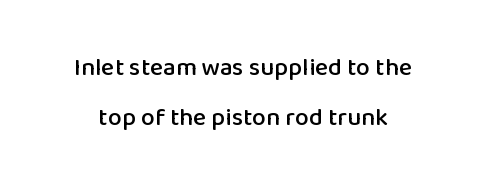
The passage shown stacks its lines with a broad gap. Glyph-to-glyph distance matches everyday printed text. Does the lettering tilt? It doesn't — this is upright. Descenders hang freely into open space.
